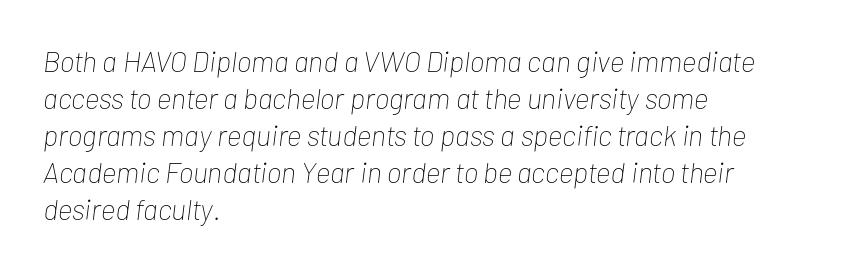
Q: Is the text bold? A: No.
Q: Is the text italic (slanted)? A: Yes, it leans right by about 7 degrees.
Q: Is the text underlined? A: No.
Q: How is the paragraph aligned? A: Left-aligned.
Q: Is the spacing between letters normal or unusually wide? A: Normal.
Q: Is the spacing between lines tight, normal or loose? A: Normal.
Q: Width (condensed, normal, or wide)? A: Condensed.
Q: Stroke contrast? A: Low.
Q: x-height? A: Medium.
Q: Monospaced? A: No.
